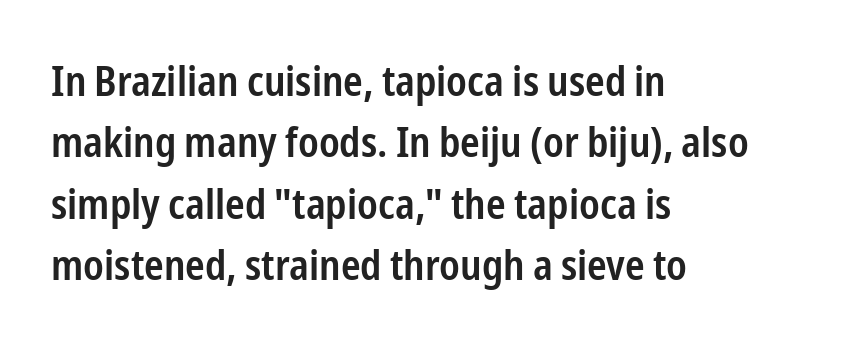
The image shows 42 px semibold, condensed sans-serif type, upright; set left-aligned, normal line spacing (1.46x), normal letter spacing, not underlined; low stroke contrast and a medium x-height.
